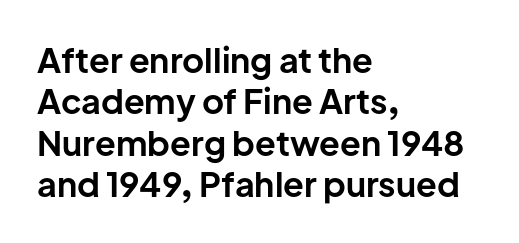
The image shows 34 px bold sans-serif type, upright; set left-aligned, line spacing 1.22x, normal letter spacing, not underlined; low stroke contrast and a medium x-height.
